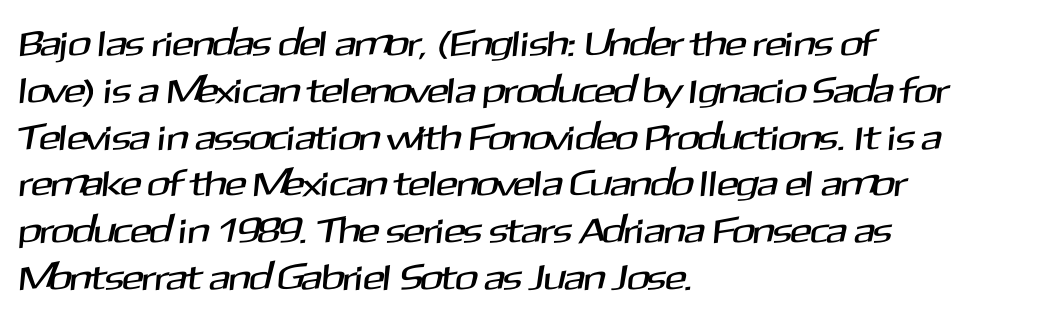
The image shows 36 px sans-serif type; set left-aligned, normal line spacing (1.3x), normal letter spacing, not underlined; medium stroke contrast and a medium x-height.
